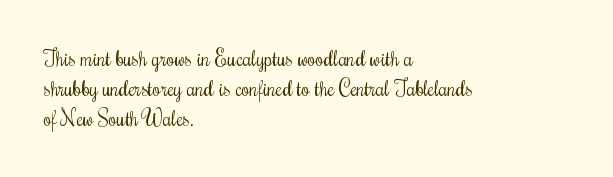
The image shows 21 px text type; set left-aligned, normal line spacing (1.43x), normal letter spacing, not underlined.
